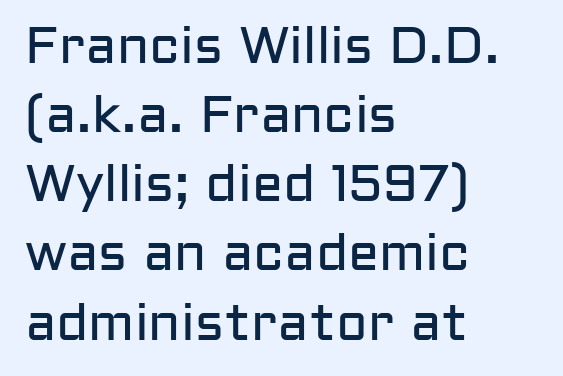
{"serif": "no", "italic": "no", "bold": "no", "weight": "regular", "width": "normal", "stroke_contrast": "low", "x_height": "medium", "monospaced": "no", "underline": "no", "align": "left", "line_spacing": "normal", "line_spacing_ratio": 1.33, "letter_spacing": "normal", "letter_spacing_em": 0.0, "glyph_px": 52}
